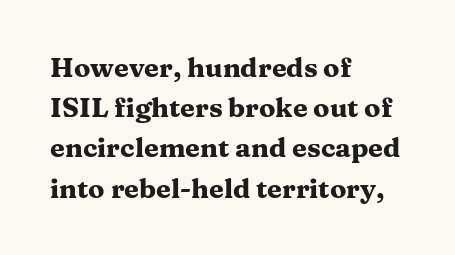
Q: Is the text bold? A: Yes.
Q: Is the text italic (slanted)? A: No, it is upright.
Q: Is the text underlined? A: No.
Q: How is the paragraph aligned? A: Left-aligned.
Q: Is the spacing between letters normal or unusually wide? A: Normal.
Q: Is the spacing between lines tight, normal or loose? A: Normal.
